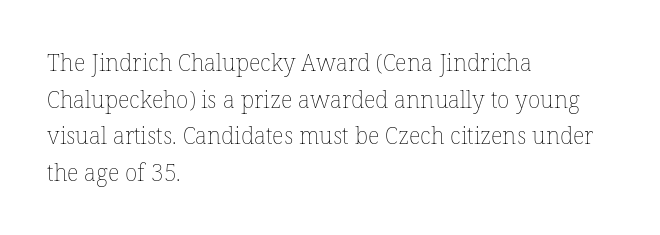
The image shows 23 px text type, upright; set left-aligned, normal line spacing (1.59x), normal letter spacing, not underlined.
